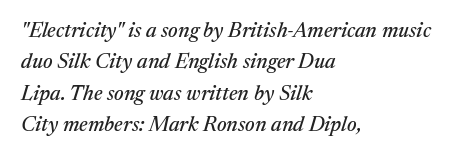
Glyph-to-glyph distance matches everyday printed text. Has an underline been added? It has not. These lines stack with their left ends in a neat column. An italicized treatment has been applied to the whole sample. The leading is moderate, giving the passage an even texture.
